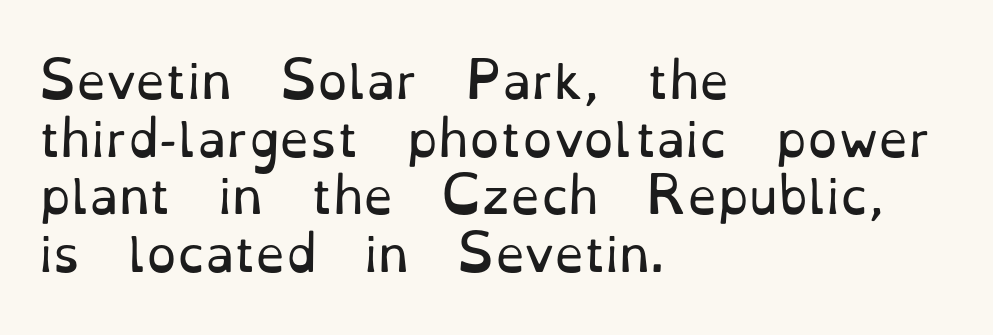
The image shows 48 px regular-weight type, upright; set left-aligned, line spacing 1.2x, normal letter spacing, not underlined; low stroke contrast and a small x-height.
